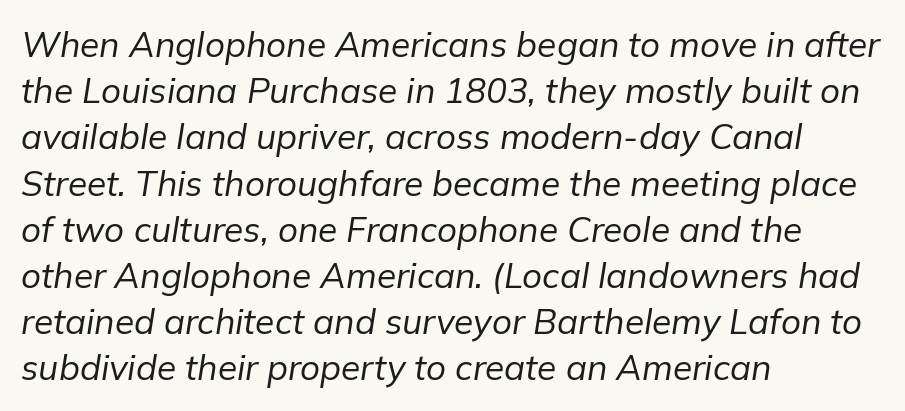
Each letter keeps its own natural width here, so spacing adapts to shape. There's an unmistakable incline to the writing here. The passage shown is not bold in any degree. How are the letters spaced? Ordinarily, with no added tracking. Students, observe: this is what conventionally led text looks like.
